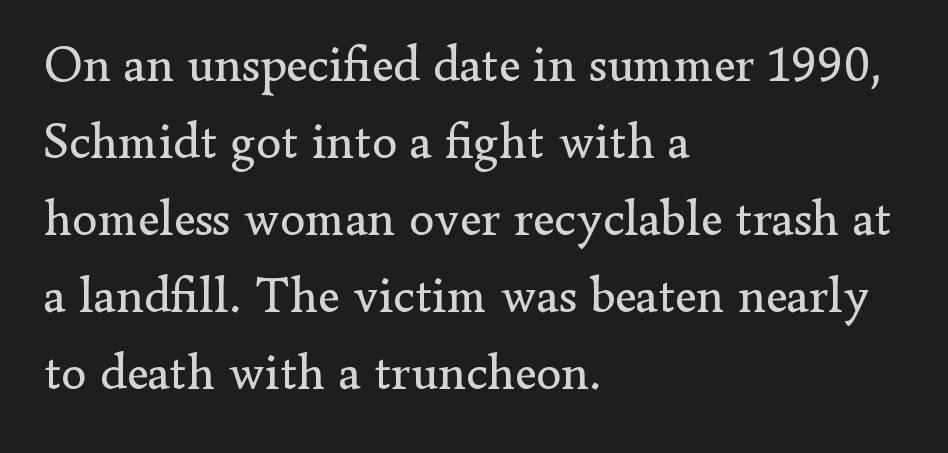
Q: Is the text bold? A: No.
Q: Is the text italic (slanted)? A: No, it is upright.
Q: Is the typeface a serif or a sans-serif typeface? A: Serif.
Q: Is the text underlined? A: No.
Q: How is the paragraph aligned? A: Left-aligned.
Q: Is the spacing between letters normal or unusually wide? A: Normal.
Q: Is the spacing between lines tight, normal or loose? A: Normal.
Q: Width (condensed, normal, or wide)? A: Normal.
Q: Stroke contrast? A: Low.
Q: x-height? A: Small.
Q: Monospaced? A: No.
